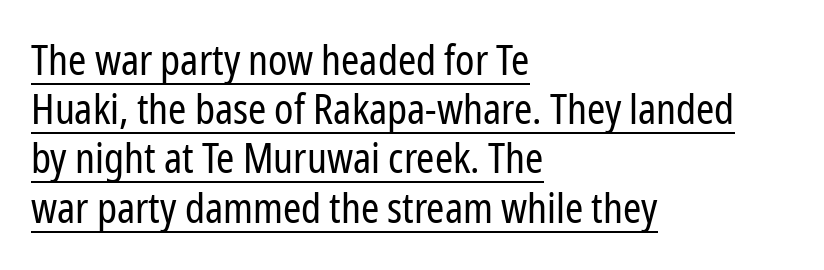
You could not count columns in this text — the font is proportionally spaced. The rendered words wear a rule along their underside. The typeface has the unassuming heft of standard copy or less. The specimen reads as upright at a glance. These lines are composed in type without serifs. Here the glyphs are tracked normally, forming tight word shapes.
